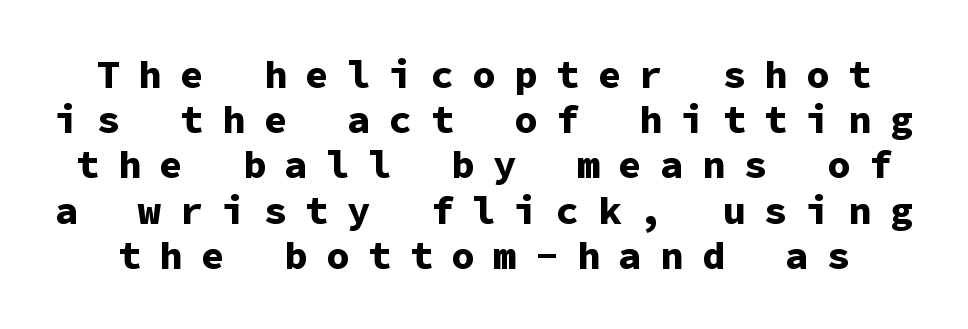
Q: Is the text bold? A: Yes.
Q: Is the text italic (slanted)? A: No, it is upright.
Q: Is the typeface a serif or a sans-serif typeface? A: Sans-serif.
Q: Is the text underlined? A: No.
Q: Is the spacing between letters normal or unusually wide? A: Unusually wide.
Q: Width (condensed, normal, or wide)? A: Normal.
Q: Stroke contrast? A: Low.
Q: x-height? A: Medium.
Q: Monospaced? A: Yes.
